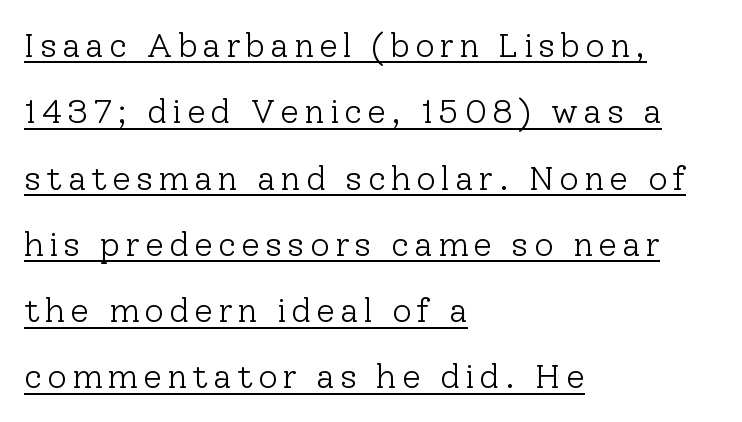
{"serif": "yes", "italic": "no", "bold": "no", "weight": "light", "width": "normal", "stroke_contrast": "low", "x_height": "medium", "monospaced": "no", "underline": "yes", "align": "left", "line_spacing": "loose", "line_spacing_ratio": 1.95, "glyph_px": 34}
